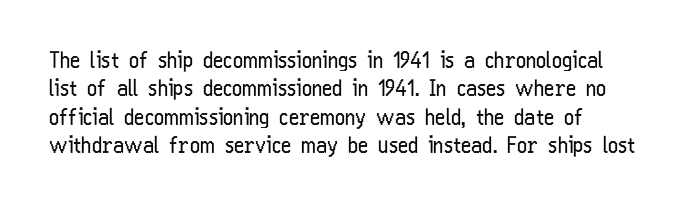
The image shows 22 px text type, upright; set normal line spacing (1.29x), normal letter spacing, not underlined.
